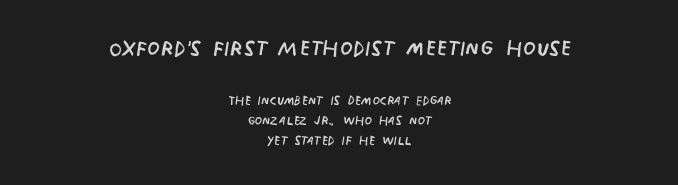
The image shows 29 px regular-weight, condensed sans-serif type; set centered, line spacing 1.19x, normal letter spacing, not underlined; the first (top) block is 1.71x larger; low stroke contrast and a large x-height.
